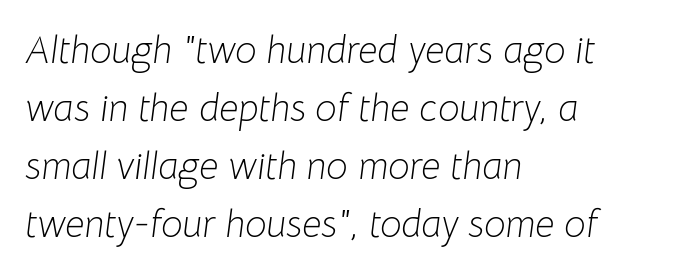
The image shows 38 px light type, italic (leaning right); set left-aligned, normal line spacing (1.53x), normal letter spacing, not underlined; low stroke contrast and a medium x-height.
